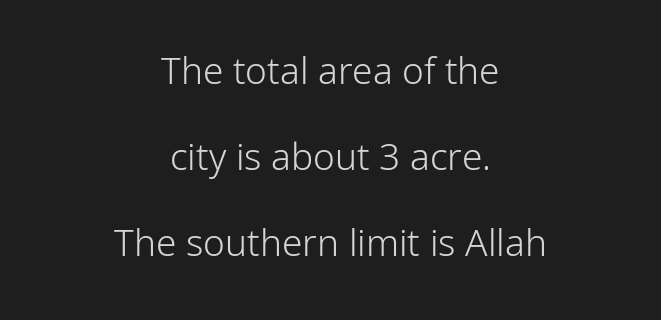
{"serif": "no", "italic": "no", "bold": "no", "weight": "light", "width": "normal", "stroke_contrast": "low", "x_height": "medium", "monospaced": "no", "underline": "no", "align": "center", "line_spacing": "loose", "line_spacing_ratio": 2.32, "letter_spacing": "normal", "letter_spacing_em": 0.0, "glyph_px": 37}
